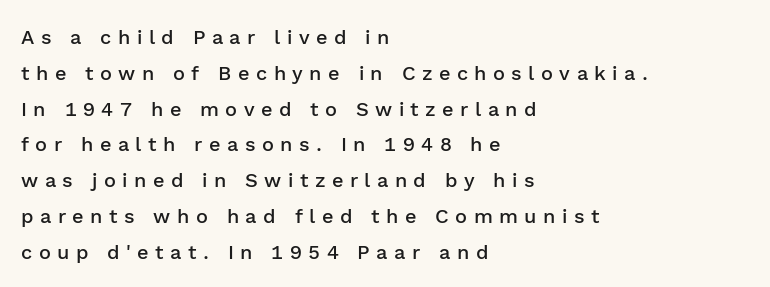
The image shows 20 px text type, upright; set left-aligned, line spacing 1.79x, unusually wide letter spacing (+0.32 em), not underlined.
